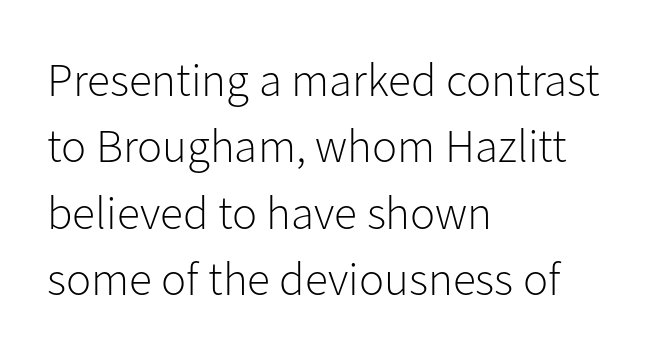
All the whitespace from short lines collects on the right. Each letter keeps its own natural width here, so spacing adapts to shape. This is the regular roman posture of the typeface. The rendering keeps characters at their native spacing. How would I describe the line gaps? Plain and ordinary. Weight: in the light-to-regular range.
